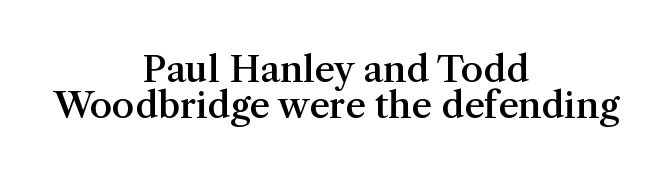
Q: Is the text bold? A: Semi-bold.
Q: Is the text italic (slanted)? A: No, it is upright.
Q: Is the typeface a serif or a sans-serif typeface? A: Serif.
Q: Is the text underlined? A: No.
Q: How is the paragraph aligned? A: Centered.
Q: Is the spacing between letters normal or unusually wide? A: Normal.
Q: Is the spacing between lines tight, normal or loose? A: Tight.
Q: Width (condensed, normal, or wide)? A: Normal.
Q: Stroke contrast? A: Medium.
Q: x-height? A: Medium.
Q: Monospaced? A: No.
